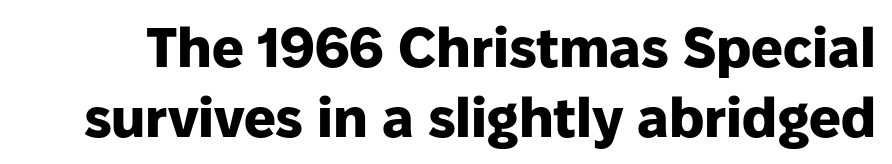
The image shows 56 px heavy sans-serif type, upright; set normal line spacing (1.25x), normal letter spacing, not underlined; low stroke contrast and a medium x-height.
